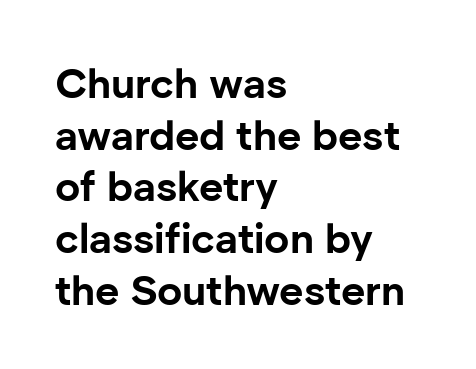
The image shows 42 px bold sans-serif type, upright; set left-aligned, line spacing 1.23x, normal letter spacing, not underlined; low stroke contrast and a medium x-height.
